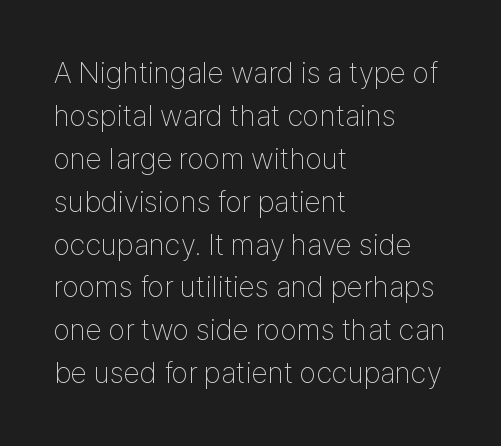
Q: Is the text bold? A: No.
Q: Is the text italic (slanted)? A: No, it is upright.
Q: Is the typeface a serif or a sans-serif typeface? A: Sans-serif.
Q: Is the text underlined? A: No.
Q: How is the paragraph aligned? A: Left-aligned.
Q: Is the spacing between letters normal or unusually wide? A: Normal.
Q: Is the spacing between lines tight, normal or loose? A: Normal.
Q: Width (condensed, normal, or wide)? A: Condensed.
Q: Stroke contrast? A: Low.
Q: x-height? A: Medium.
Q: Monospaced? A: No.
